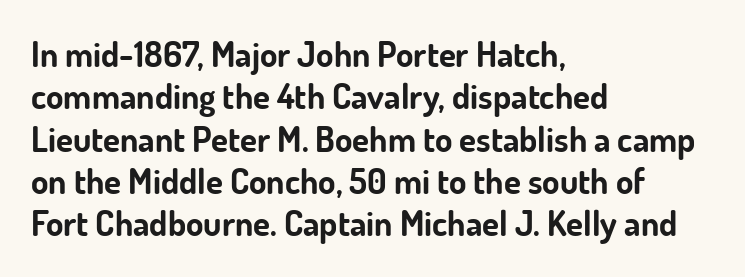
Teacher's note: observe the even left margin — that is flush-left alignment. Note: no serifs on the glyphs. The space beneath each line is pristine and unruled. Posture: straight, roman, zero tilt. As a designer I'd log this as weight 700, bold.
